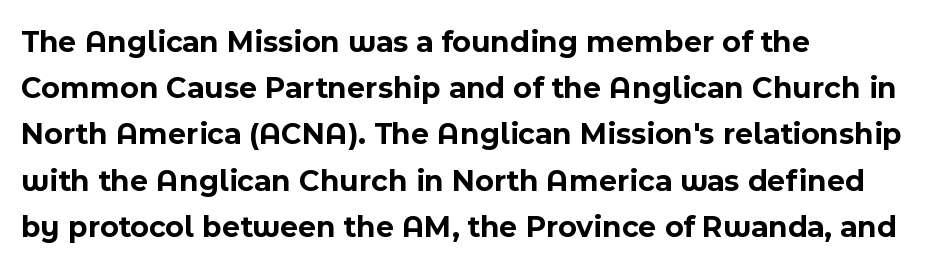
Spacing verdict: proportional, widths tailored to each character. The gaps between neighbouring characters are ordinary and unremarkable. Typographic density is high because the face is bold. In terms of posture, this sample is upright.
